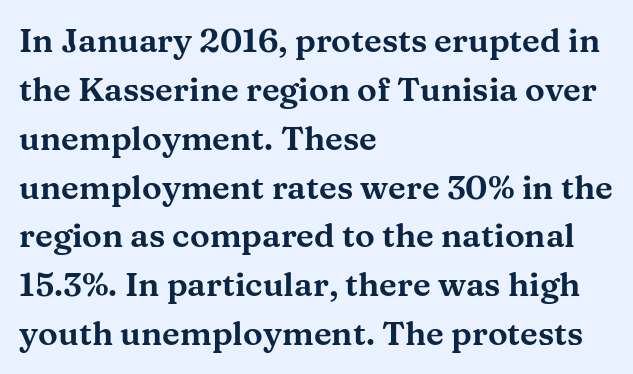
The image shows 33 px wide serif type, upright; set left-aligned, normal line spacing (1.48x), normal letter spacing, not underlined; medium stroke contrast and a medium x-height.
